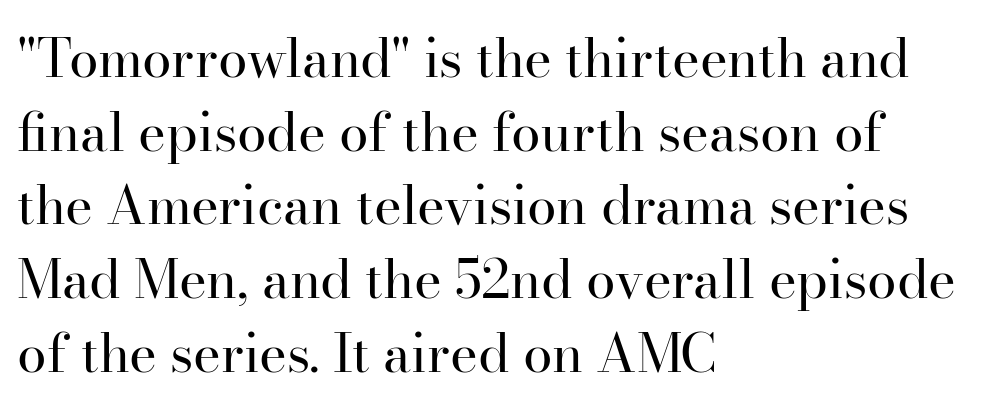
{"serif": "yes", "italic": "no", "bold": "no", "weight": "regular", "width": "normal", "stroke_contrast": "high", "x_height": "small", "monospaced": "no", "underline": "no", "align": "left", "line_spacing": "normal", "line_spacing_ratio": 1.39, "letter_spacing": "normal", "letter_spacing_em": 0.0, "glyph_px": 53}
